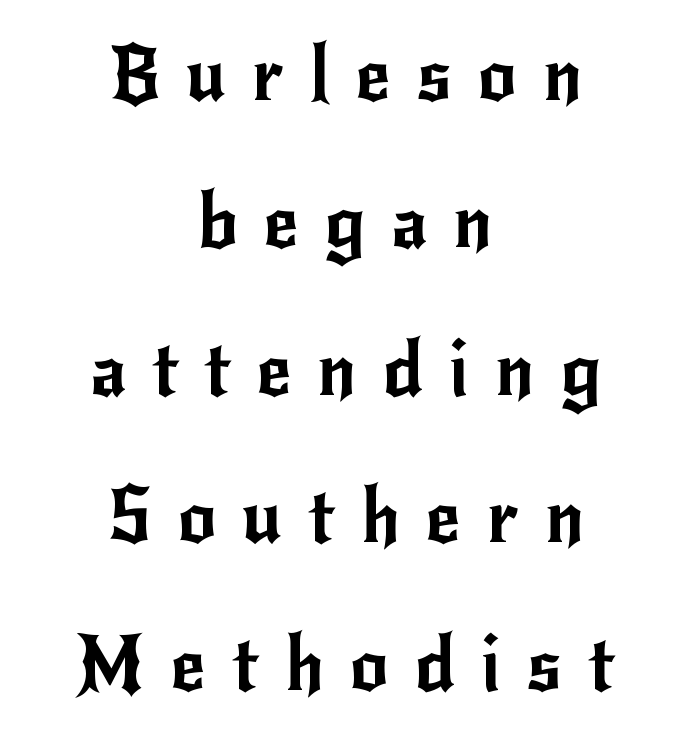
The image shows 76 px sans-serif type, upright; set centered, loose line spacing (1.94x), unusually wide letter spacing (+0.34 em), not underlined; low stroke contrast and a small x-height.
